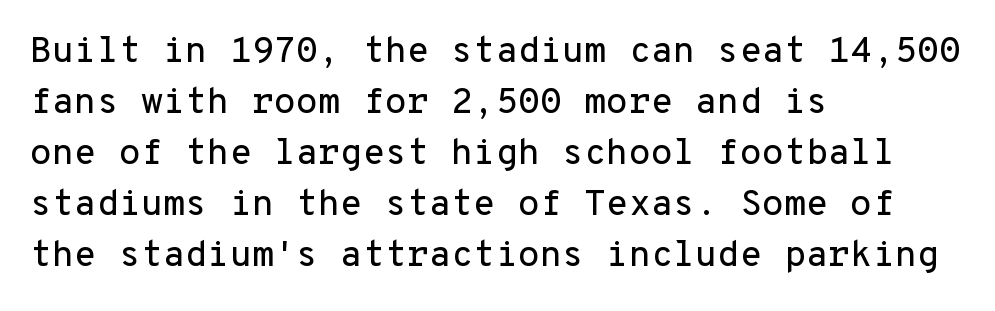
The image shows 36 px sans-serif type, upright, monospaced; set left-aligned, normal line spacing (1.42x), normal letter spacing, not underlined; low stroke contrast and a medium x-height.
